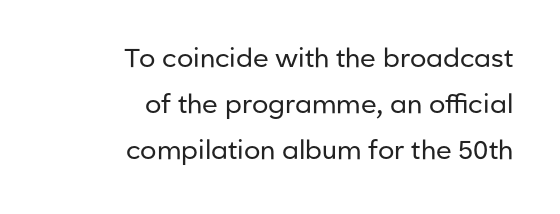
Q: Is the text bold? A: No.
Q: Is the text italic (slanted)? A: No, it is upright.
Q: Is the text underlined? A: No.
Q: How is the paragraph aligned? A: Right-aligned.
Q: Is the spacing between letters normal or unusually wide? A: Normal.
